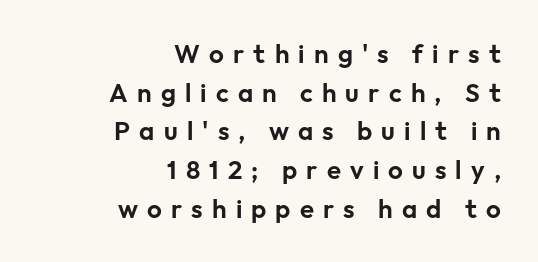
Q: Is the text italic (slanted)? A: No, it is upright.
Q: Is the text underlined? A: No.
Q: How is the paragraph aligned? A: Right-aligned.
Q: Is the spacing between letters normal or unusually wide? A: Unusually wide.
Q: Is the spacing between lines tight, normal or loose? A: Normal.
